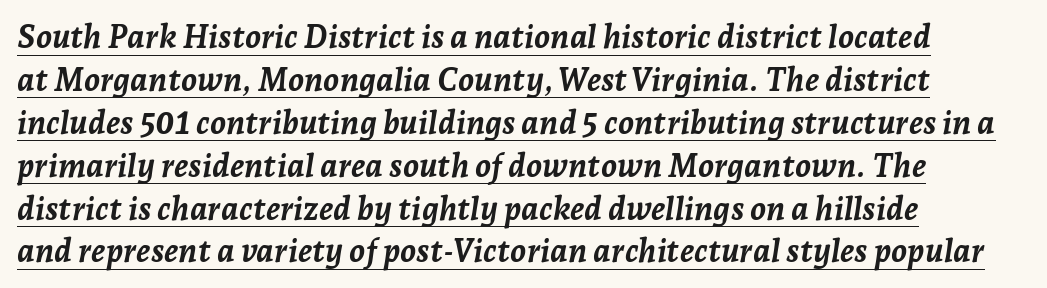
Weight check: bold — yes, fully. Characters follow at the spacing the type designer built in. Layout note: lines flush left. This sample has the flowing, uneven cadence of proportional lettering. The whole block is typeset with a tilt.
